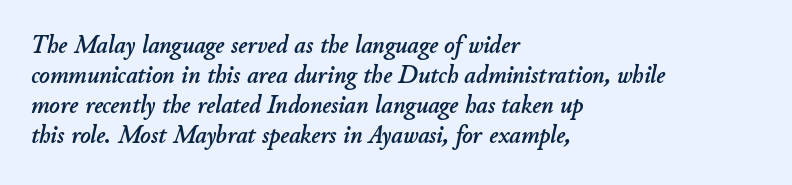
The ragged edge is on the right, which tells us the setting is flush left. Each word holds together tightly as a unit, with standard inter-letter gaps. Just letters on the line, the space beneath them empty. Characters are canted at an angle relative to the baseline's perpendicular.
